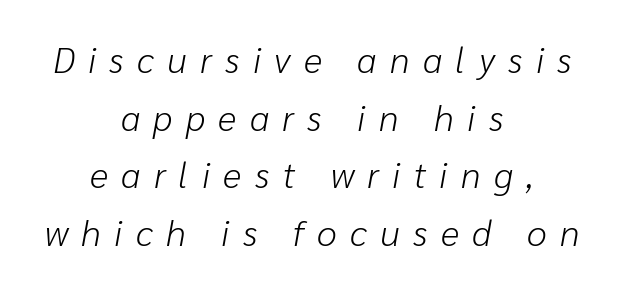
The face used here is proportionally spaced, like ordinary book or web type. The whitespace from short lines is split evenly between both sides. In terms of posture, this sample is oblique. Glyph-to-glyph distance is far greater than everyday printed text.
